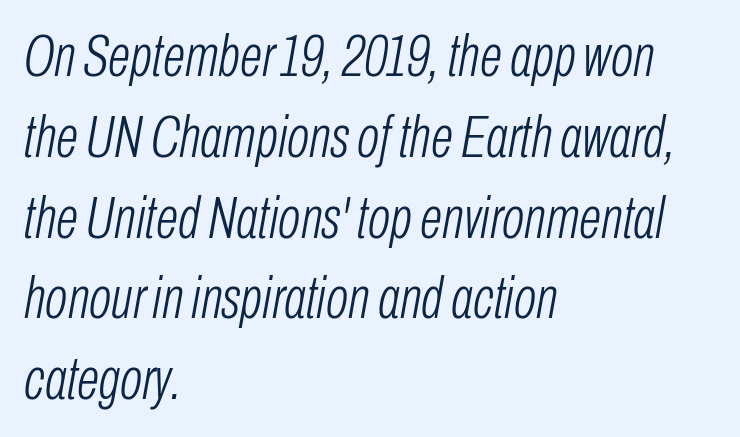
{"italic": "yes", "lean": "right", "slant_degrees": 10, "bold": "no", "weight": "light", "width": "condensed", "stroke_contrast": "low", "x_height": "medium", "monospaced": "no", "underline": "no", "align": "left", "line_spacing": "normal", "line_spacing_ratio": 1.37, "letter_spacing": "normal", "letter_spacing_em": 0.0, "glyph_px": 59}
